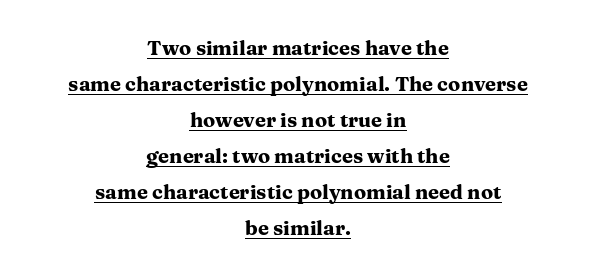
Q: Is the text bold? A: Yes.
Q: Is the text italic (slanted)? A: No, it is upright.
Q: Is the text underlined? A: Yes.
Q: How is the paragraph aligned? A: Centered.
Q: Is the spacing between letters normal or unusually wide? A: Normal.
